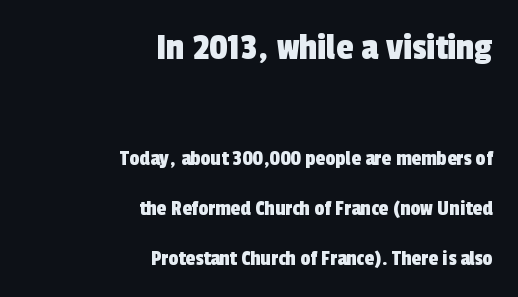
Q: Is the typeface a serif or a sans-serif typeface? A: Sans-serif.
Q: Is the text underlined? A: No.
Q: How is the paragraph aligned? A: Right-aligned.
Q: Is the spacing between letters normal or unusually wide? A: Normal.
Q: Is the spacing between lines tight, normal or loose? A: Loose.
Q: Which block of text is set in a larger size, the first (top) or the second (bottom)? A: The first (top) one.
Q: Width (condensed, normal, or wide)? A: Condensed.
Q: x-height? A: Medium.
Q: Monospaced? A: No.
